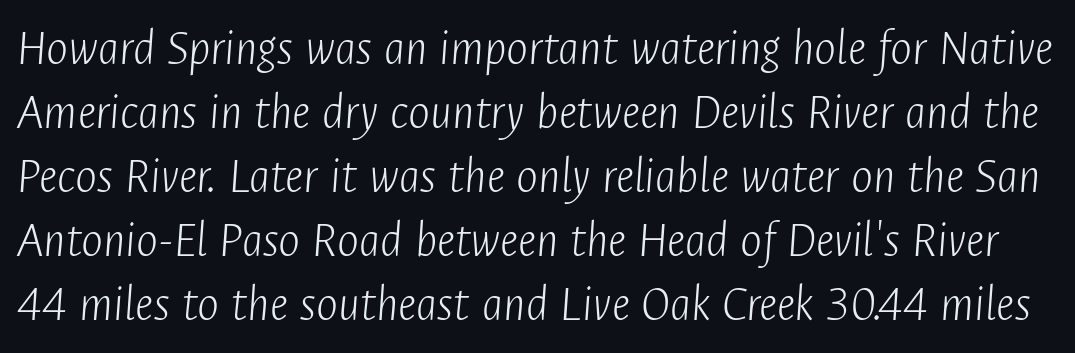
This rendering leaves character spacing at its baseline value. Each letter keeps its own natural width here, so spacing adapts to shape. Slanted lettering throughout. The strip under each line holds only bare page. This reads as an unemphasized weight, regular at the heaviest.
